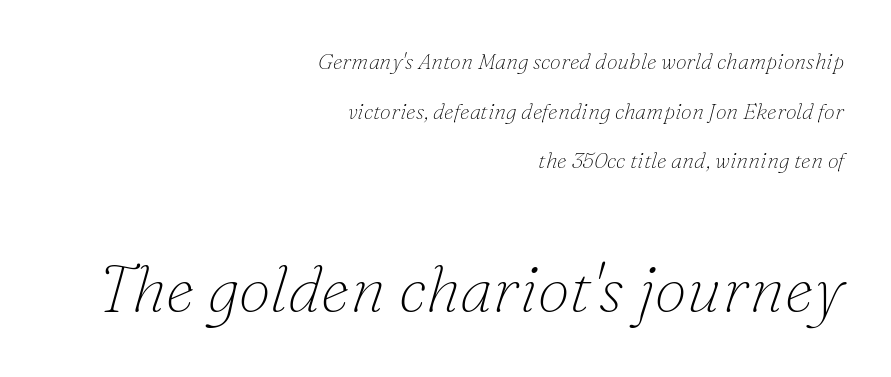
{"serif": "yes", "italic": "yes", "lean": "right", "slant_degrees": 16, "bold": "no", "weight": "thin", "width": "normal", "stroke_contrast": "low", "x_height": "small", "monospaced": "no", "underline": "no", "align": "right", "line_spacing": "loose", "line_spacing_ratio": 2.26, "letter_spacing": "normal", "letter_spacing_em": 0.0, "larger_block": "second", "size_ratio": 2.95, "glyph_px": 65}
